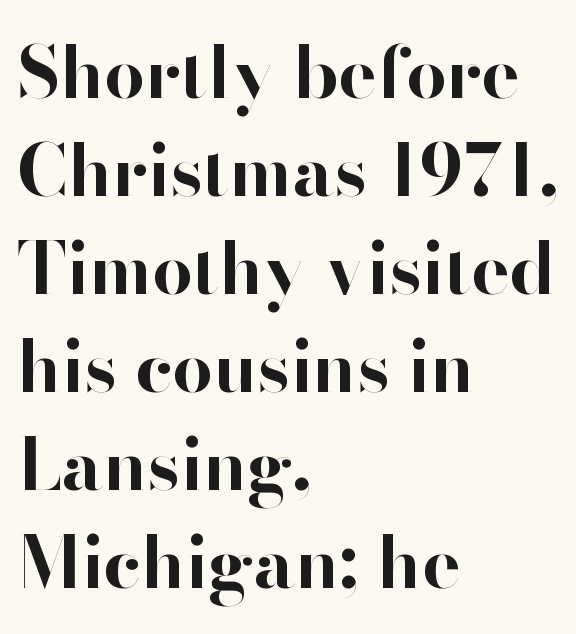
The image shows 72 px bold sans-serif type, upright; set left-aligned, normal line spacing (1.36x), normal letter spacing, not underlined; high stroke contrast and a small x-height.
